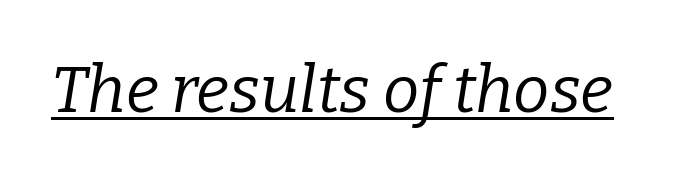
Look at the bottom of the vertical strokes: they flare into serifs here. Emphasis-style slanted type is in use. Stem width sits at or under what a default text font uses. Characters follow at the spacing the type designer built in. These characters rest on top of a visible drawn line. Note the varied advance widths — an 'i' is clearly narrower than an 'm'.
